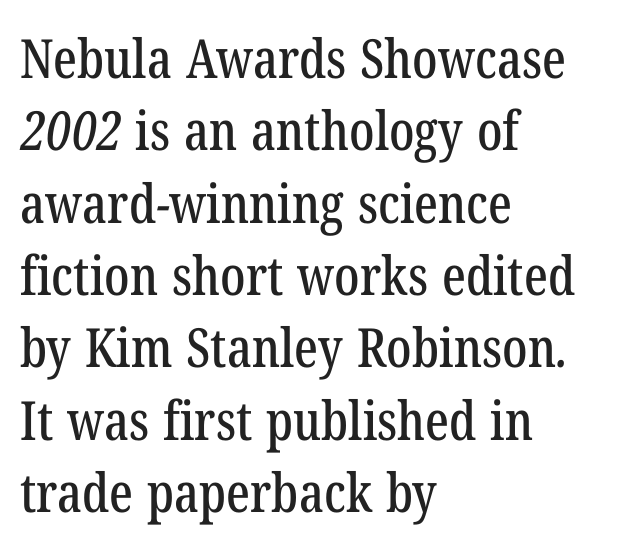
The image shows 54 px condensed serif type; set left-aligned, normal line spacing (1.34x), normal letter spacing, not underlined; low stroke contrast and a medium x-height.
